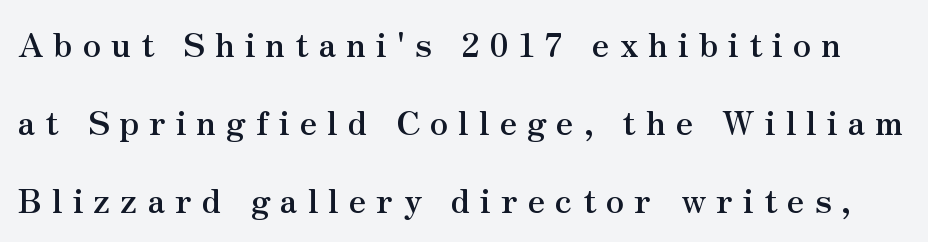
{"serif": "yes", "italic": "no", "bold": "yes", "weight": "semibold", "width": "normal", "stroke_contrast": "medium", "x_height": "small", "monospaced": "no", "underline": "no", "line_spacing": "loose", "line_spacing_ratio": 2.37, "letter_spacing": "wide", "letter_spacing_em": 0.3, "glyph_px": 33}
